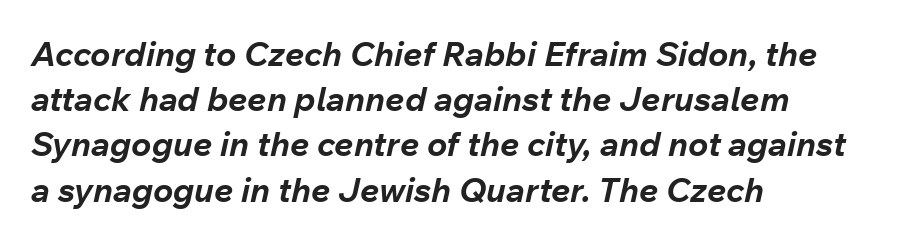
The image shows 34 px bold type, italic (leaning right); set left-aligned, normal line spacing (1.33x), normal letter spacing, not underlined; low stroke contrast and a medium x-height.
